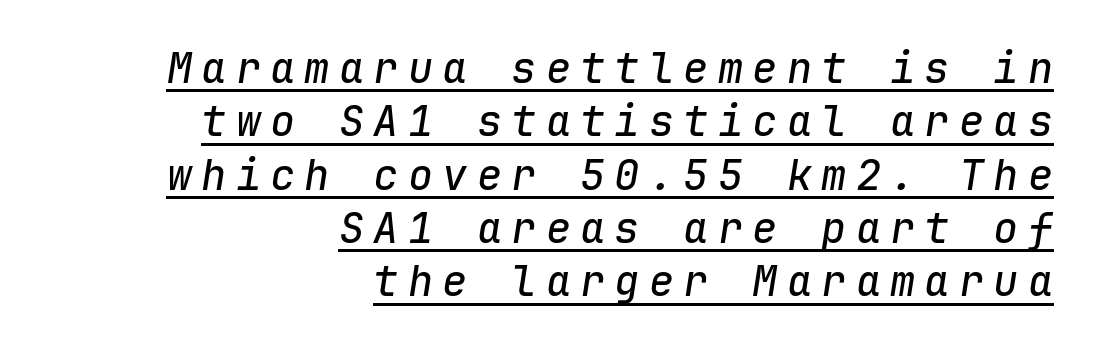
The image shows 42 px text type, italic (leaning right), monospaced; set right-aligned, normal line spacing (1.27x), unusually wide letter spacing (+0.22 em), underlined; low stroke contrast and a medium x-height.
